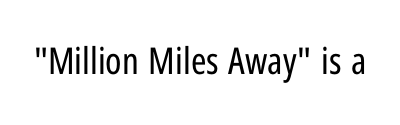
Q: Is the text bold? A: No.
Q: Is the text italic (slanted)? A: No, it is upright.
Q: Is the typeface a serif or a sans-serif typeface? A: Sans-serif.
Q: Is the text underlined? A: No.
Q: Is the spacing between letters normal or unusually wide? A: Normal.
Q: Width (condensed, normal, or wide)? A: Condensed.
Q: Stroke contrast? A: Low.
Q: x-height? A: Medium.
Q: Monospaced? A: No.
